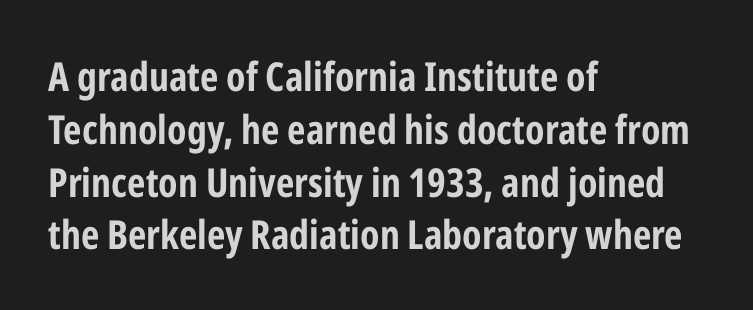
The image shows 40 px bold, condensed sans-serif type, upright; set left-aligned, normal line spacing (1.32x), normal letter spacing, not underlined; low stroke contrast and a medium x-height.
